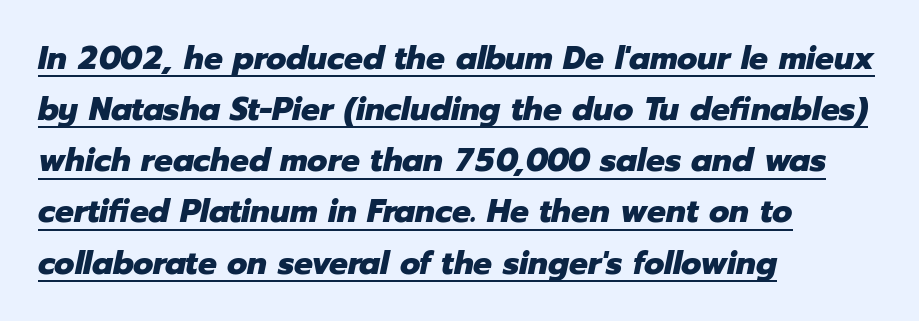
There's an unmistakable incline to the writing here. Teacher's note: observe the even left margin — that is flush-left alignment. Spacing between characters is what you'd get straight out of the box. This sample keeps an unexceptional amount of space between lines. Each line of the rendering has a horizontal stroke beneath the glyphs.
